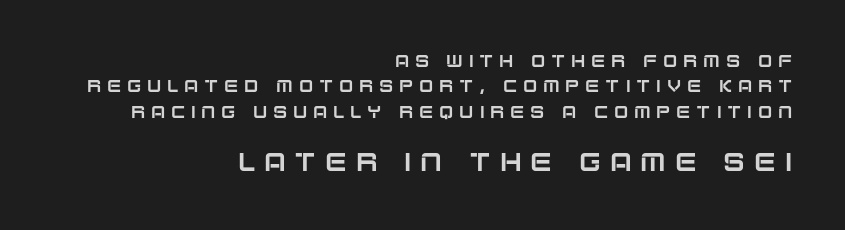
The image shows 26 px text type, upright; set right-aligned, normal line spacing (1.49x), unusually wide letter spacing (+0.34 em), not underlined; the second (bottom) block is 1.53x larger.
